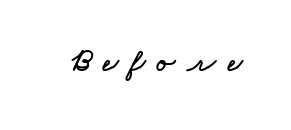
{"width": "wide", "stroke_contrast": "low", "x_height": "small", "monospaced": "no", "underline": "no", "letter_spacing": "wide", "letter_spacing_em": 0.37, "glyph_px": 33}
